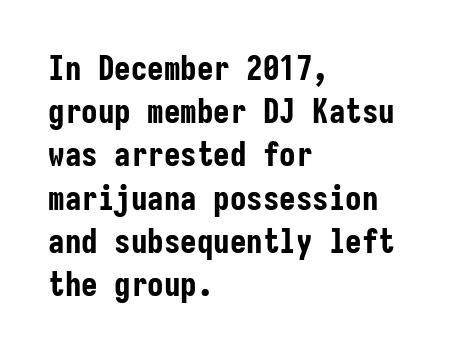
Q: Is the text bold? A: Yes.
Q: Is the text italic (slanted)? A: No, it is upright.
Q: Is the typeface a serif or a sans-serif typeface? A: Sans-serif.
Q: Is the text underlined? A: No.
Q: How is the paragraph aligned? A: Left-aligned.
Q: Is the spacing between letters normal or unusually wide? A: Normal.
Q: Is the spacing between lines tight, normal or loose? A: Normal.
Q: Width (condensed, normal, or wide)? A: Condensed.
Q: Stroke contrast? A: Low.
Q: x-height? A: Medium.
Q: Monospaced? A: Yes.
